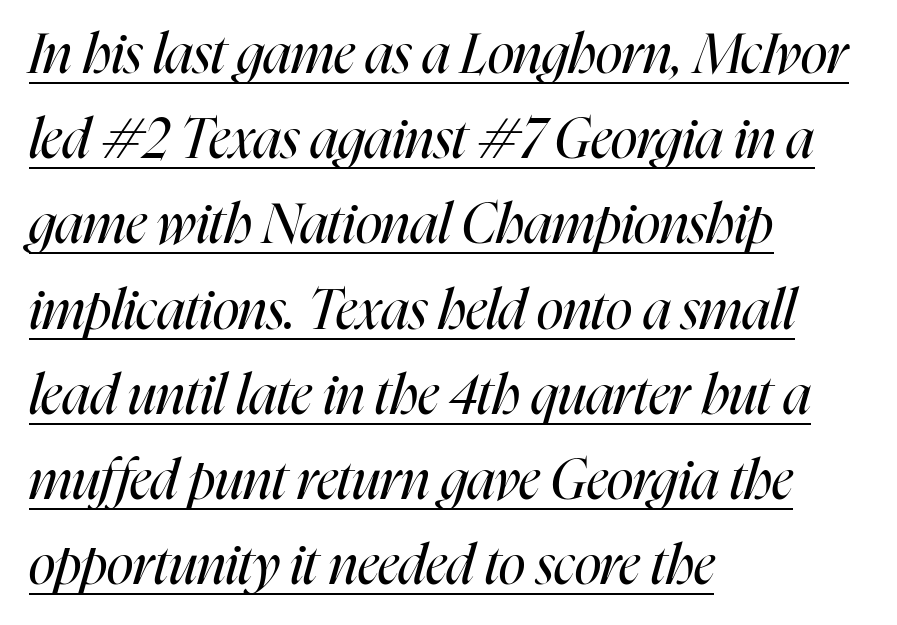
The image shows 55 px regular-weight, condensed type, italic (leaning right); set left-aligned, normal line spacing (1.55x), normal letter spacing, underlined; high stroke contrast and a medium x-height.
